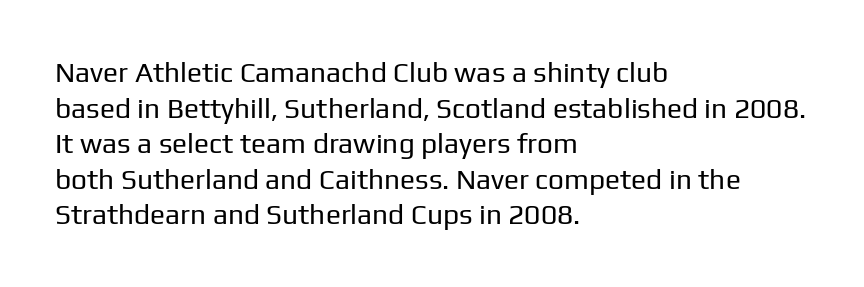
The image shows 28 px regular-weight sans-serif type, upright; set left-aligned, normal line spacing (1.27x), normal letter spacing, not underlined; low stroke contrast and a medium x-height.
